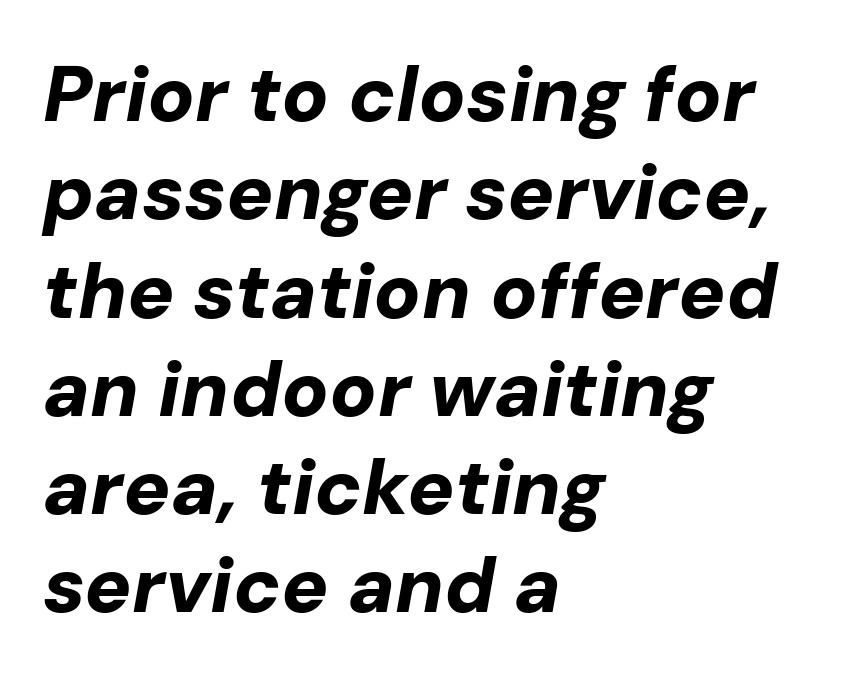
The image shows 78 px bold type, italic (leaning right); set left-aligned, normal line spacing (1.26x), normal letter spacing, not underlined; low stroke contrast and a medium x-height.
